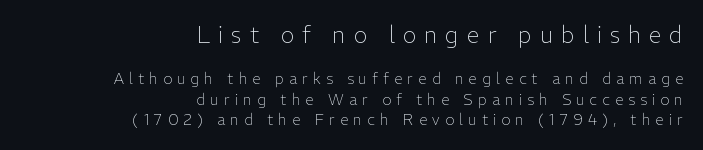
{"italic": "no", "bold": "no", "underline": "no", "align": "right", "line_spacing": "normal", "line_spacing_ratio": 1.35, "letter_spacing": "wide", "letter_spacing_em": 0.35, "larger_block": "first", "size_ratio": 1.53, "glyph_px": 23}
